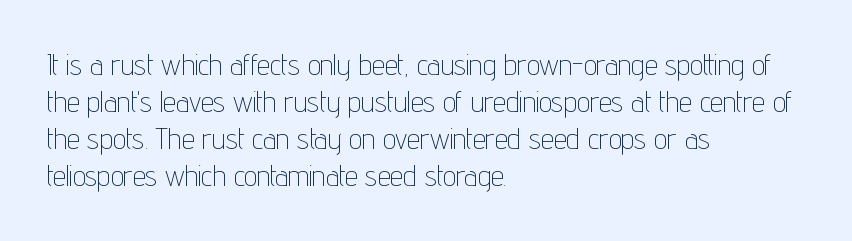
{"serif": "no", "italic": "no", "bold": "no", "weight": "thin", "width": "condensed", "stroke_contrast": "low", "x_height": "medium", "monospaced": "no", "underline": "no", "align": "left", "line_spacing": "normal", "line_spacing_ratio": 1.28, "letter_spacing": "normal", "letter_spacing_em": 0.0, "glyph_px": 29}
